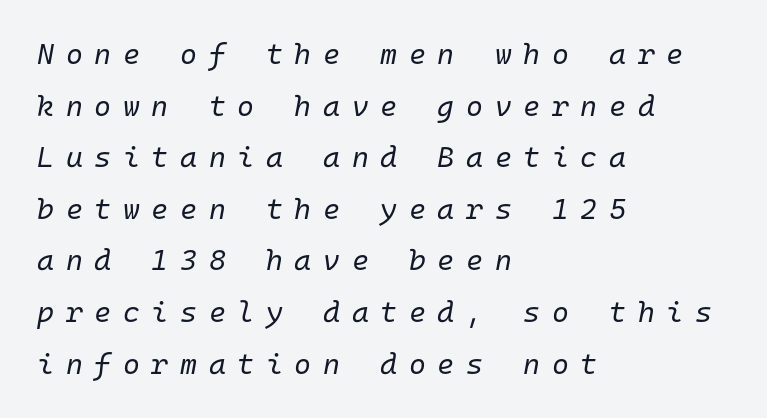
This sample has the even, mechanical cadence of fixed-width lettering. Unmarked baselines from the first word to the last. Yep, that's italic — everything's leaning. How are the letters spaced? Widely, with obvious added tracking.
